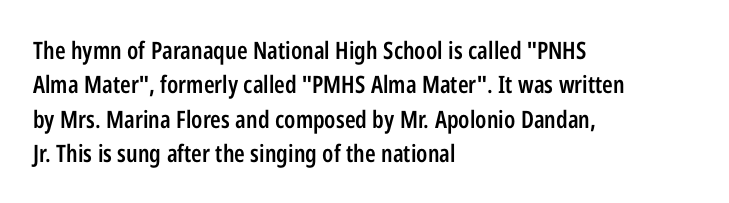
Between one letter and the next there's only the usual sliver of space. Underline: absent. Short and long lines alike share a common starting point at left. Compared with typical paragraphs, the rows here are spaced about the same.
